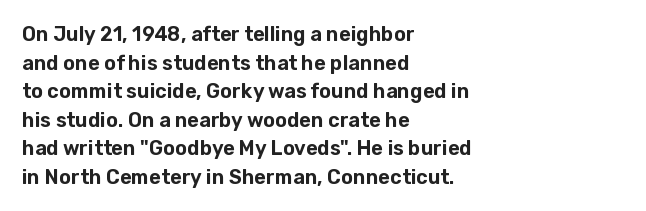
{"italic": "no", "underline": "no", "align": "left", "line_spacing": "normal", "line_spacing_ratio": 1.43, "letter_spacing": "normal", "letter_spacing_em": 0.0, "glyph_px": 20}
